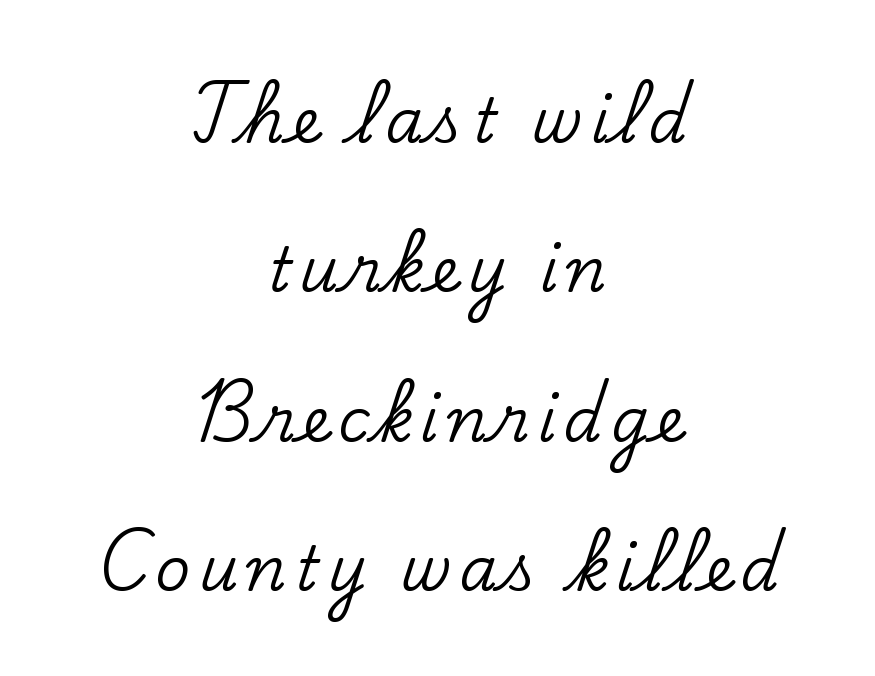
A bare baseline throughout the passage. If you folded the block vertically in half, each line would mirror itself in length. Proportional: the letters do not fall into vertical columns. In terms of leading, this rendering errs on the spacious side.
